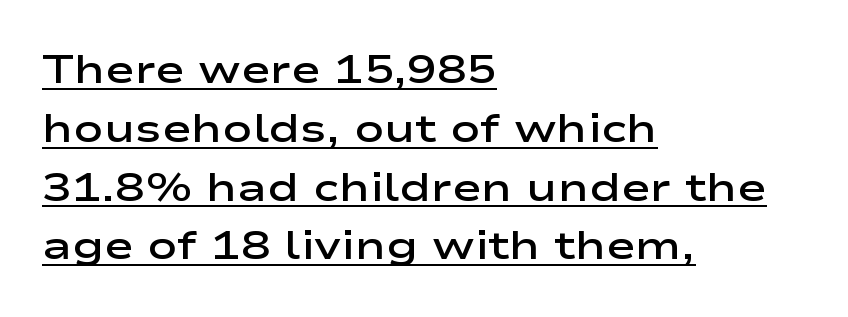
Slightly chunky letters — semibold, I'd say, not full bold. Proportional: the letters do not fall into vertical columns. Words appear dense and cohesive because spacing is normal. Unlike a traditional serif, this face leaves its strokes unadorned. Regarding leading, the lines here are spaced in the standard way.
